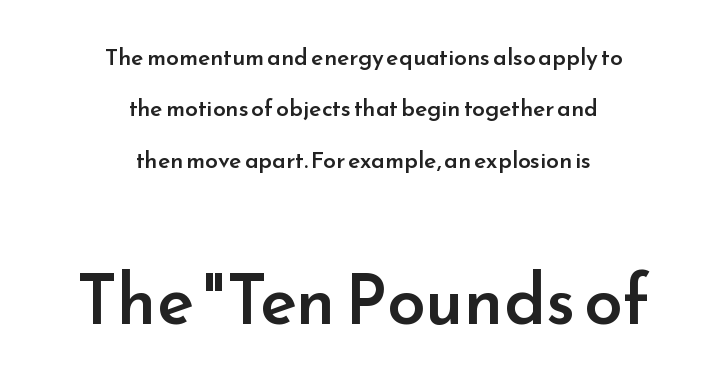
Stroke terminals: plain, sans-serif. In terms of letterspacing, this is plain default setting. Scale increases going downward across the two blocks. The string is rendered with underlining switched off. The sample has been set in demibold, a notch under bold.
